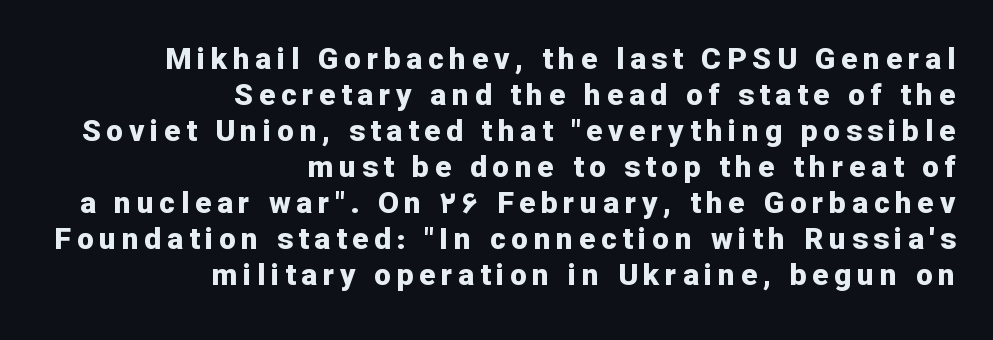
{"serif": "no", "italic": "no", "bold": "yes", "weight": "bold", "width": "normal", "stroke_contrast": "low", "x_height": "medium", "monospaced": "no", "underline": "no", "align": "right", "line_spacing_ratio": 1.2, "glyph_px": 30}
